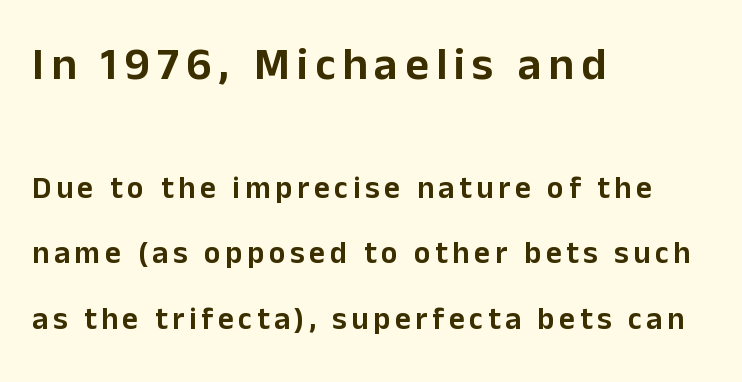
Q: Is the text italic (slanted)? A: No, it is upright.
Q: Is the typeface a serif or a sans-serif typeface? A: Sans-serif.
Q: Is the text underlined? A: No.
Q: How is the paragraph aligned? A: Left-aligned.
Q: Is the spacing between lines tight, normal or loose? A: Loose.
Q: Which block of text is set in a larger size, the first (top) or the second (bottom)? A: The first (top) one.
Q: Width (condensed, normal, or wide)? A: Normal.
Q: Stroke contrast? A: Low.
Q: x-height? A: Medium.
Q: Monospaced? A: No.
